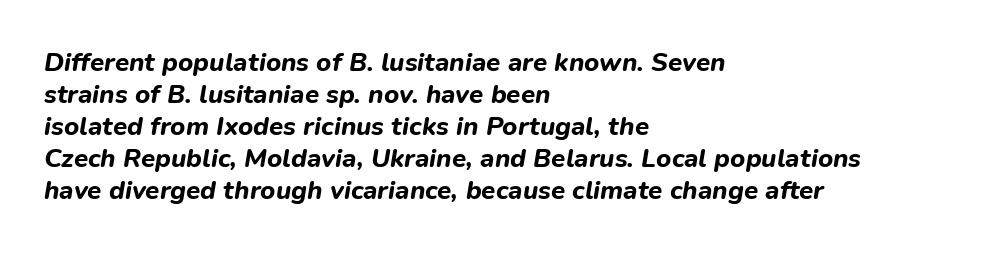
The image shows 26 px bold type, italic (leaning right); set left-aligned, line spacing 1.23x, normal letter spacing, not underlined.
